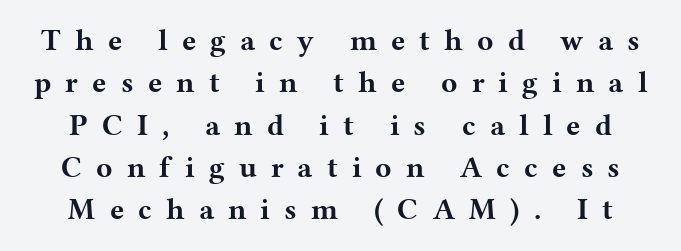
Compared with typical paragraphs, the rows here are spaced about the same. If you drew a line through each stem, it would be perfectly vertical. The typesetting leans heavy: a genuine bold. Bare-footed words on every line. The tracking reads as deliberately expanded to a designer's eye.
